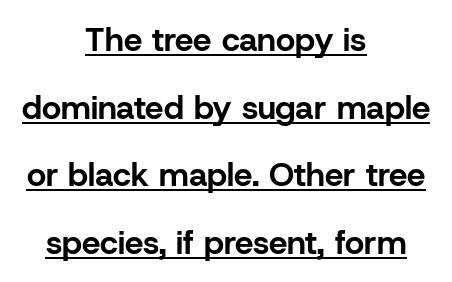
Q: Is the text bold? A: Yes.
Q: Is the text italic (slanted)? A: No, it is upright.
Q: Is the typeface a serif or a sans-serif typeface? A: Sans-serif.
Q: Is the text underlined? A: Yes.
Q: How is the paragraph aligned? A: Centered.
Q: Is the spacing between letters normal or unusually wide? A: Normal.
Q: Is the spacing between lines tight, normal or loose? A: Loose.
Q: Width (condensed, normal, or wide)? A: Normal.
Q: Stroke contrast? A: Low.
Q: x-height? A: Medium.
Q: Monospaced? A: No.
